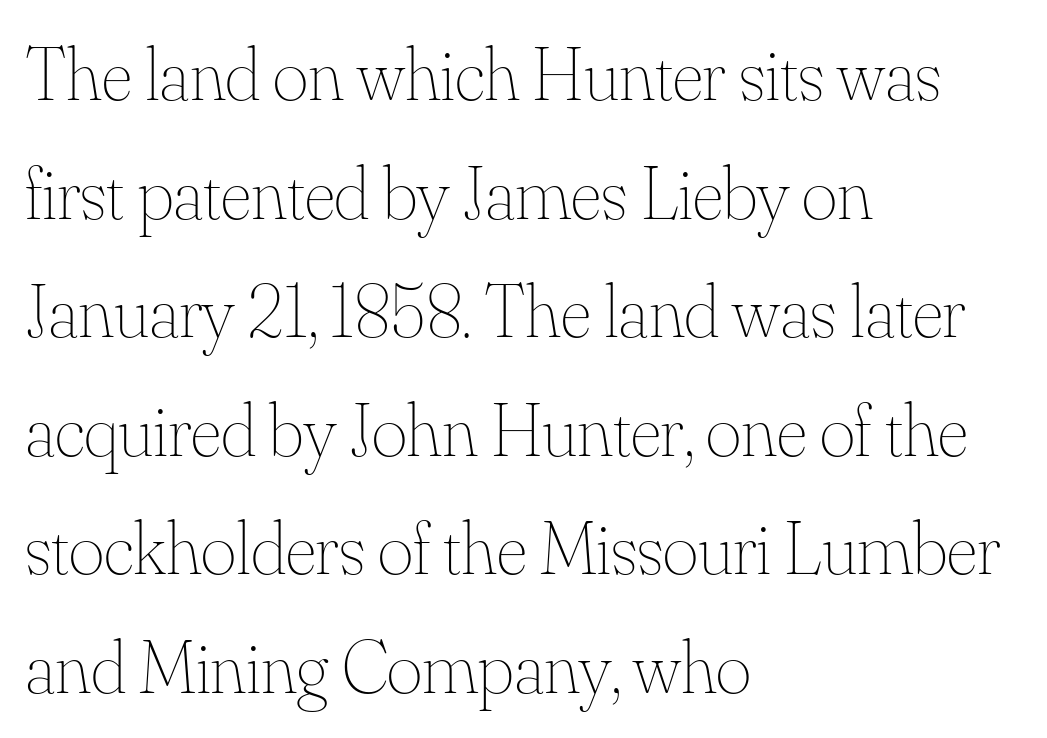
Every row of glyphs begins at an identical x-position on the left. Rows of type keep a routine distance in the vertical direction. Style check: upright. Default kerning and tracking; the words read as compact shapes. The passage shown is typed in a proportional face where columns would drift.
